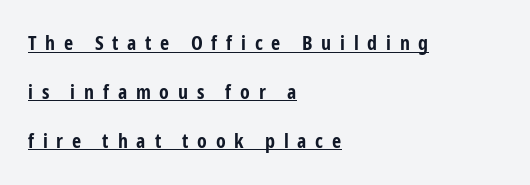
The image shows 20 px bold type, upright; set left-aligned, loose line spacing (2.44x), unusually wide letter spacing (+0.44 em), underlined.
